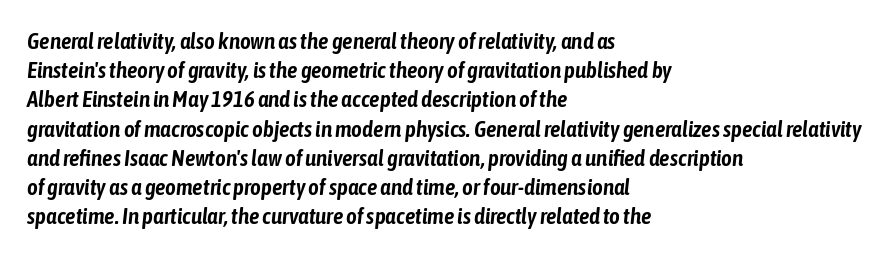
Q: Is the text italic (slanted)? A: Yes, it leans right by about 6 degrees.
Q: Is the text underlined? A: No.
Q: How is the paragraph aligned? A: Left-aligned.
Q: Is the spacing between letters normal or unusually wide? A: Normal.
Q: Is the spacing between lines tight, normal or loose? A: Normal.
